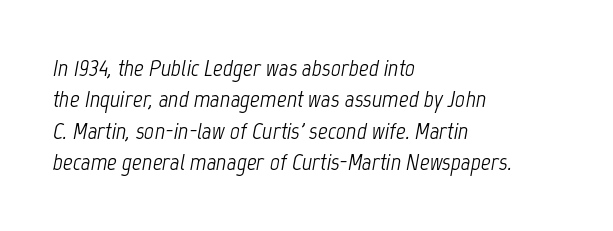
Horizontally, the lines are justified to the leading edge only. The typeface has the unassuming heft of standard copy or less. Is there much room between lines? A standard amount, neither cramped nor airy. Notice how the stems are inclined rather than vertical — that's the hallmark of italics. Honestly, the letter spacing is just normal — you wouldn't notice it. Quick note: underline off.
